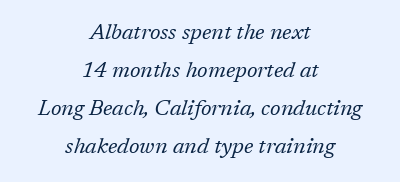
The passage shown is not underscored anywhere. One-word summary of the alignment: center. Look at the tracking — it's just the regular setting, nothing added. The passage shown is not bold in any degree. Italic: yes, the glyphs are oblique.
